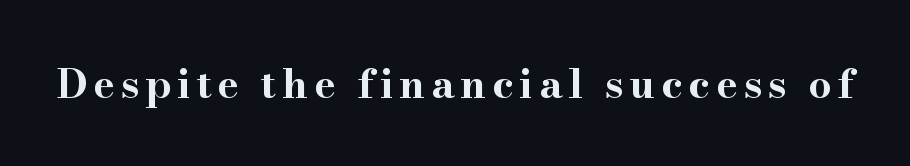
{"serif": "yes", "italic": "no", "bold": "yes", "weight": "bold", "width": "wide", "stroke_contrast": "high", "x_height": "small", "monospaced": "no", "underline": "no", "glyph_px": 41}
